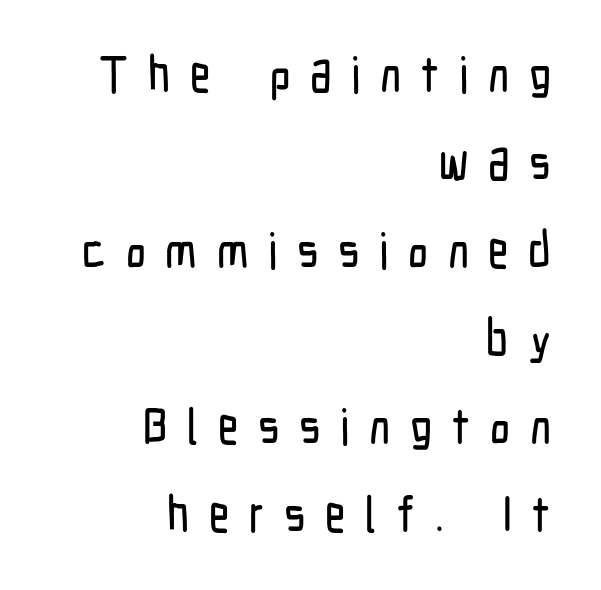
The image shows 50 px condensed sans-serif type, upright; set right-aligned, line spacing 1.76x, unusually wide letter spacing (+0.39 em), not underlined; low stroke contrast and a medium x-height.
